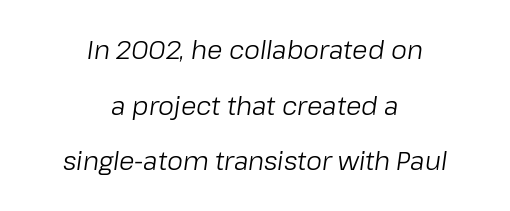
The image shows 25 px text type, italic (leaning right); set centered, loose line spacing (2.23x), normal letter spacing, not underlined.
